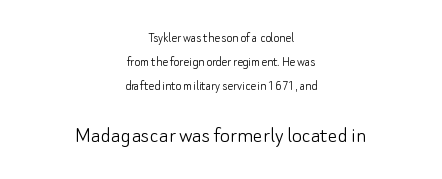
The image shows 24 px text type, upright; set centered, normal line spacing (1.7x), normal letter spacing, not underlined; the second (bottom) block is 1.71x larger.
